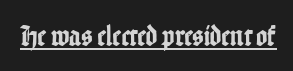
Q: Is the text italic (slanted)? A: No, it is upright.
Q: Is the typeface a serif or a sans-serif typeface? A: Sans-serif.
Q: Is the text underlined? A: Yes.
Q: Is the spacing between letters normal or unusually wide? A: Normal.
Q: Width (condensed, normal, or wide)? A: Condensed.
Q: Stroke contrast? A: Low.
Q: x-height? A: Medium.
Q: Monospaced? A: No.
